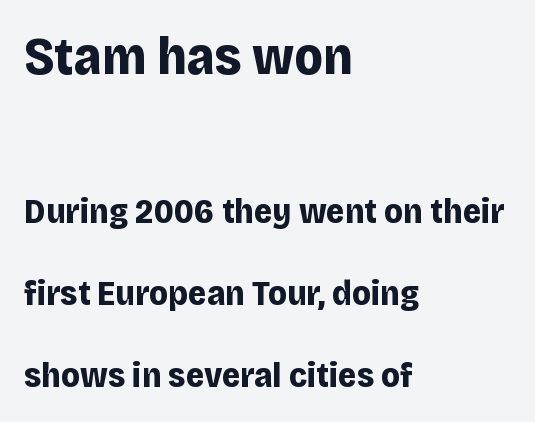
When letters stand straight like this, we call the style roman or upright. In terms of leading, this rendering errs on the spacious side. Each letter keeps its own natural width here, so spacing adapts to shape. Top chunk: large. Bottom chunk: small.
